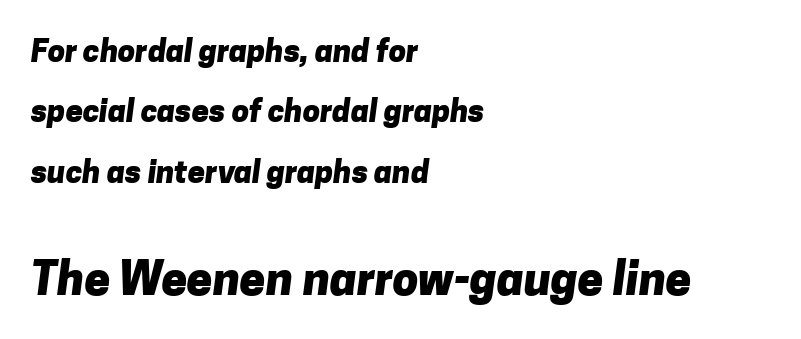
The font family rendered here belongs to the sans-serif group. The passage shown stacks its lines with a broad gap. Heavy, bold letterforms. Small over large — that's the arrangement of the two blocks here.
